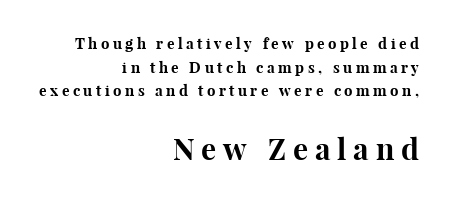
Q: Is the text bold? A: Yes.
Q: Is the text italic (slanted)? A: No, it is upright.
Q: Is the typeface a serif or a sans-serif typeface? A: Serif.
Q: Is the text underlined? A: No.
Q: How is the paragraph aligned? A: Right-aligned.
Q: Is the spacing between letters normal or unusually wide? A: Unusually wide.
Q: Is the spacing between lines tight, normal or loose? A: Normal.
Q: Which block of text is set in a larger size, the first (top) or the second (bottom)? A: The second (bottom) one.
Q: Width (condensed, normal, or wide)? A: Normal.
Q: Stroke contrast? A: High.
Q: x-height? A: Medium.
Q: Monospaced? A: No.
